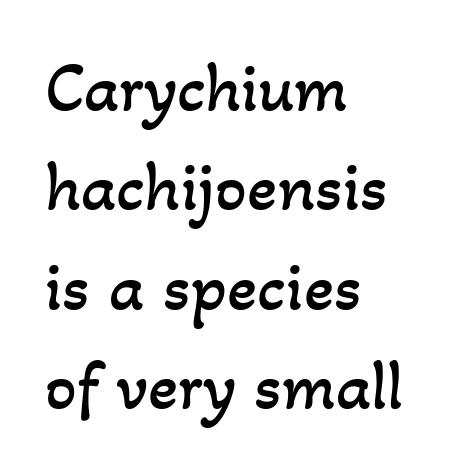
Q: Is the text bold? A: No.
Q: Is the text underlined? A: No.
Q: How is the paragraph aligned? A: Left-aligned.
Q: Is the spacing between letters normal or unusually wide? A: Normal.
Q: Is the spacing between lines tight, normal or loose? A: Normal.
Q: Width (condensed, normal, or wide)? A: Normal.
Q: Stroke contrast? A: Low.
Q: x-height? A: Small.
Q: Monospaced? A: No.
